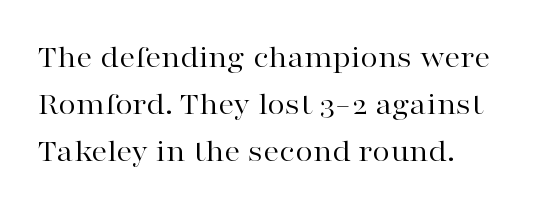
Q: Is the text bold? A: No.
Q: Is the text italic (slanted)? A: No, it is upright.
Q: Is the typeface a serif or a sans-serif typeface? A: Serif.
Q: Is the text underlined? A: No.
Q: How is the paragraph aligned? A: Left-aligned.
Q: Is the spacing between letters normal or unusually wide? A: Normal.
Q: Is the spacing between lines tight, normal or loose? A: Normal.
Q: Width (condensed, normal, or wide)? A: Wide.
Q: Stroke contrast? A: High.
Q: x-height? A: Medium.
Q: Monospaced? A: No.
